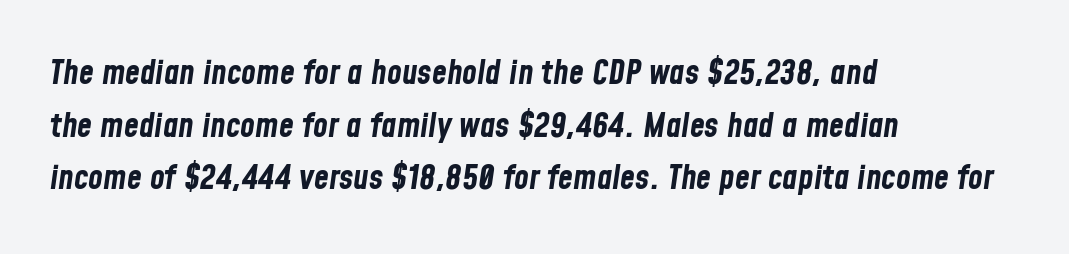
The image shows 34 px bold, condensed type, italic (leaning right); set left-aligned, normal line spacing (1.55x), normal letter spacing, not underlined; low stroke contrast and a medium x-height.
